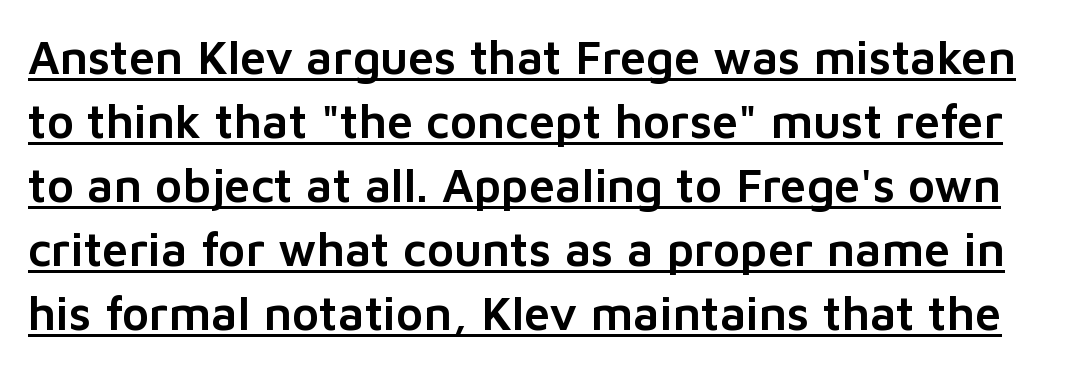
{"serif": "no", "italic": "no", "width": "normal", "stroke_contrast": "low", "x_height": "medium", "monospaced": "no", "underline": "yes", "line_spacing": "normal", "line_spacing_ratio": 1.36, "letter_spacing": "normal", "letter_spacing_em": 0.0, "glyph_px": 47}
